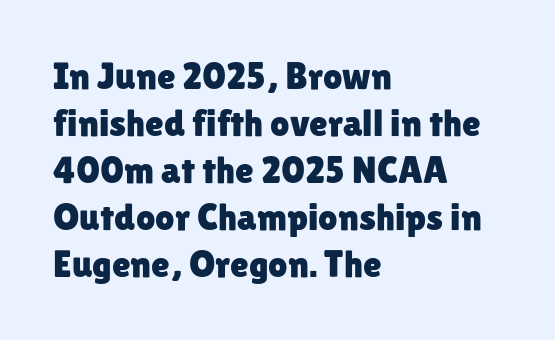
The image shows 38 px sans-serif type, upright; set left-aligned, line spacing 1.24x, normal letter spacing, not underlined; low stroke contrast and a medium x-height.
